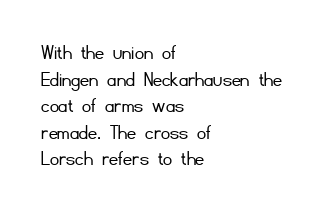
The image shows 22 px text type, upright; set left-aligned, line spacing 1.21x, normal letter spacing, not underlined.
